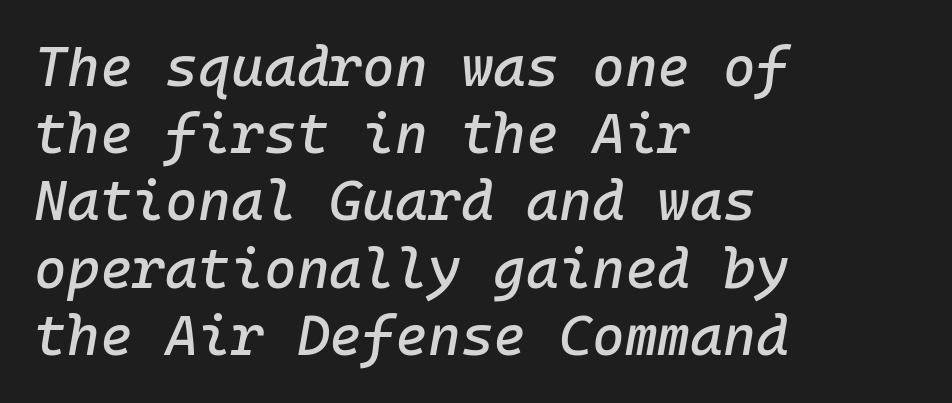
Tall strokes in this sample are angled rather than plumb. Glance below the letters and you will spot only blank space. Look at the tracking — it's just the regular setting, nothing added. Leftover space on each line is placed entirely after the last word.
